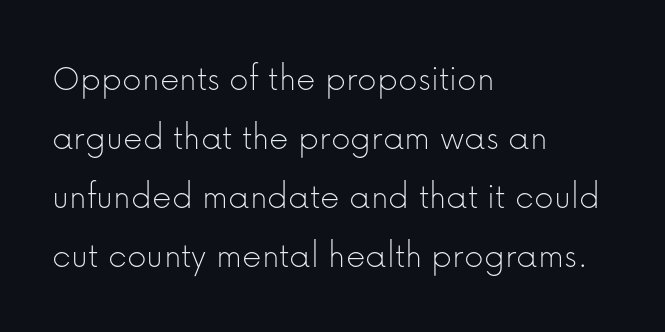
The image shows 38 px thin sans-serif type, upright; set left-aligned, normal line spacing (1.55x), normal letter spacing, not underlined; low stroke contrast and a medium x-height.
